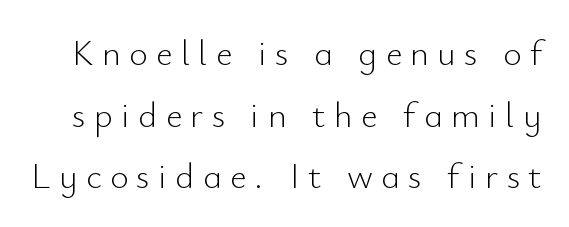
Q: Is the text bold? A: No.
Q: Is the text italic (slanted)? A: No, it is upright.
Q: Is the typeface a serif or a sans-serif typeface? A: Sans-serif.
Q: Is the text underlined? A: No.
Q: Is the spacing between letters normal or unusually wide? A: Unusually wide.
Q: Width (condensed, normal, or wide)? A: Normal.
Q: Stroke contrast? A: Low.
Q: x-height? A: Small.
Q: Monospaced? A: No.
